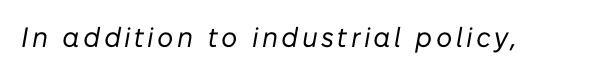
A light-to-regular cut is what we see here. The zone under the glyphs is completely vacant. Character widths vary here, with narrow letters taking less room than wide ones. Is the type slanted? Yes — the strokes lean at a clear angle.
